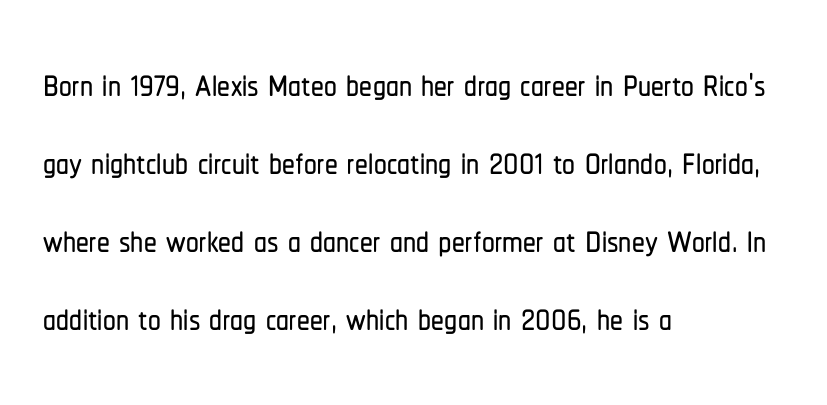
{"serif": "no", "italic": "no", "width": "condensed", "stroke_contrast": "low", "x_height": "medium", "monospaced": "no", "underline": "no", "align": "left", "line_spacing": "normal", "line_spacing_ratio": 1.53, "letter_spacing": "normal", "letter_spacing_em": 0.0, "glyph_px": 51}
